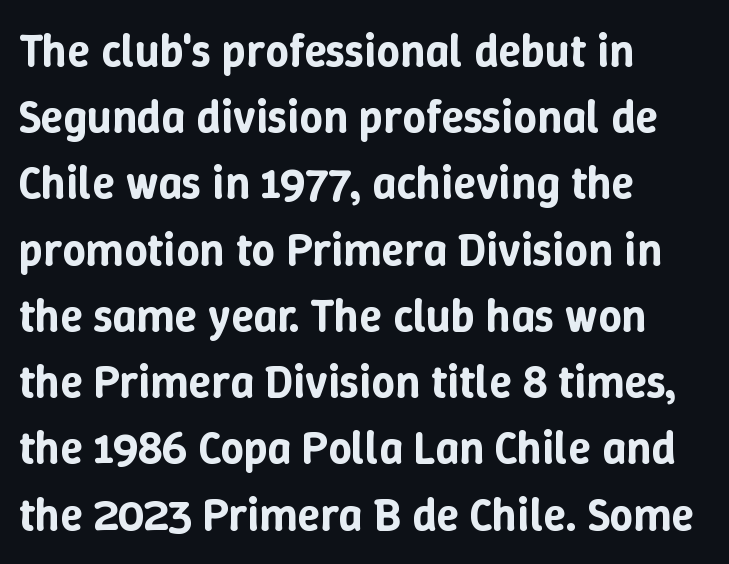
The image shows 46 px text type, upright; set left-aligned, normal line spacing (1.44x), normal letter spacing, not underlined; low stroke contrast and a medium x-height.
